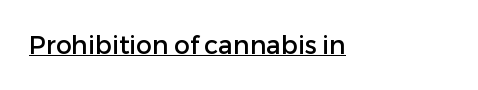
You can tell it's not italic because the verticals are truly vertical. Honestly, the letter spacing is just normal — you wouldn't notice it. Students, observe the line beneath the letters — that is underlining.
